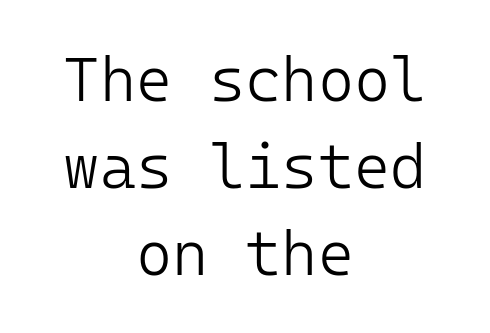
{"serif": "no", "italic": "no", "bold": "no", "weight": "light", "width": "normal", "stroke_contrast": "low", "x_height": "medium", "monospaced": "yes", "underline": "no", "align": "center", "line_spacing": "normal", "line_spacing_ratio": 1.4, "letter_spacing": "normal", "letter_spacing_em": 0.0, "glyph_px": 62}
